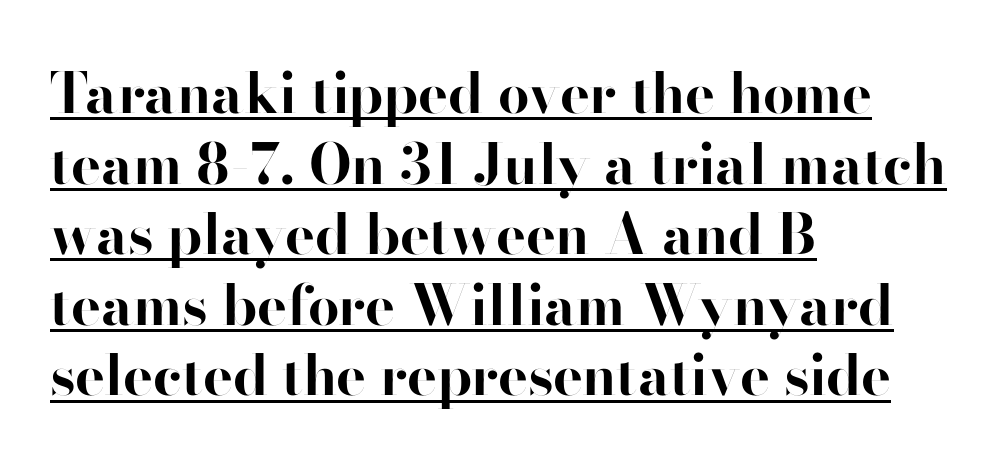
Q: Is the text bold? A: Yes.
Q: Is the text italic (slanted)? A: No, it is upright.
Q: Is the typeface a serif or a sans-serif typeface? A: Sans-serif.
Q: Is the text underlined? A: Yes.
Q: How is the paragraph aligned? A: Left-aligned.
Q: Is the spacing between letters normal or unusually wide? A: Normal.
Q: Is the spacing between lines tight, normal or loose? A: Normal.
Q: Width (condensed, normal, or wide)? A: Normal.
Q: Stroke contrast? A: High.
Q: x-height? A: Small.
Q: Monospaced? A: No.
